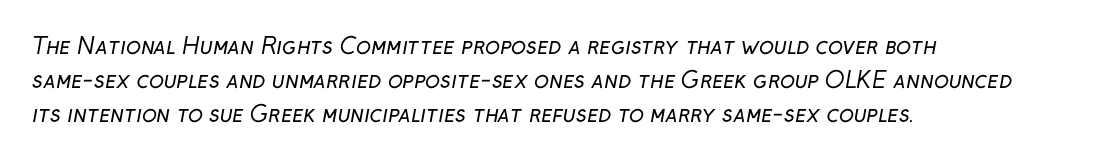
{"bold": "no", "underline": "no", "align": "left", "line_spacing": "normal", "line_spacing_ratio": 1.54, "letter_spacing": "normal", "letter_spacing_em": 0.0, "glyph_px": 22}
